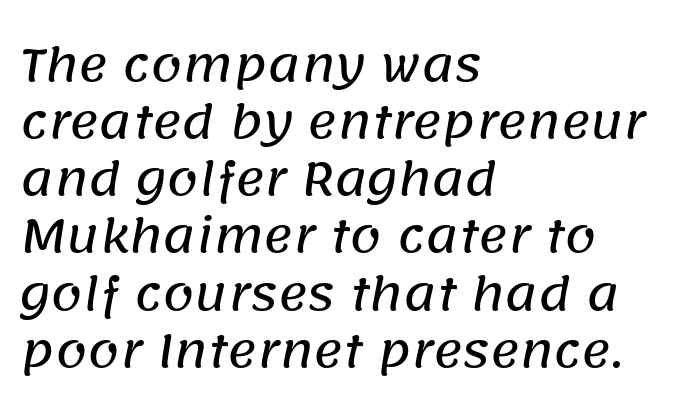
{"serif": "no", "width": "normal", "stroke_contrast": "low", "x_height": "large", "monospaced": "no", "underline": "no", "align": "left", "line_spacing": "normal", "line_spacing_ratio": 1.27, "letter_spacing": "normal", "letter_spacing_em": 0.0, "glyph_px": 45}
